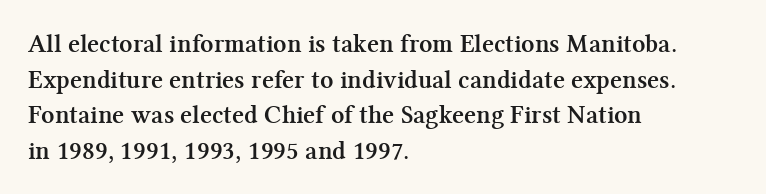
{"italic": "no", "bold": "yes", "underline": "no", "align": "left", "line_spacing": "normal", "line_spacing_ratio": 1.37, "letter_spacing": "normal", "letter_spacing_em": 0.0, "glyph_px": 26}
